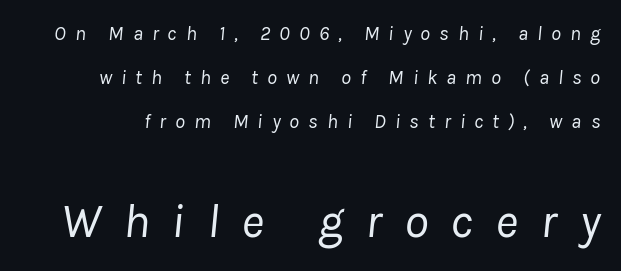
The image shows 49 px regular-weight type, italic (leaning right); set loose line spacing (2.19x), unusually wide letter spacing (+0.45 em), not underlined; the second (bottom) block is 2.45x larger; low stroke contrast and a medium x-height.
